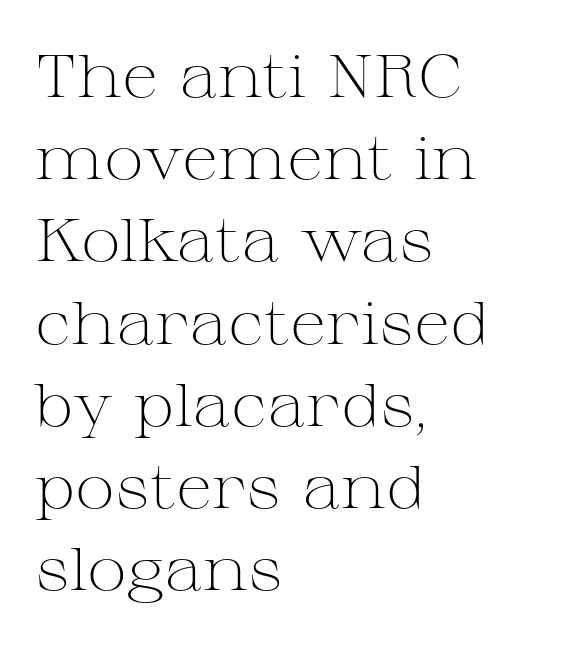
The image shows 60 px light, wide serif type, upright; set left-aligned, normal line spacing (1.37x), normal letter spacing, not underlined; medium stroke contrast and a medium x-height.
